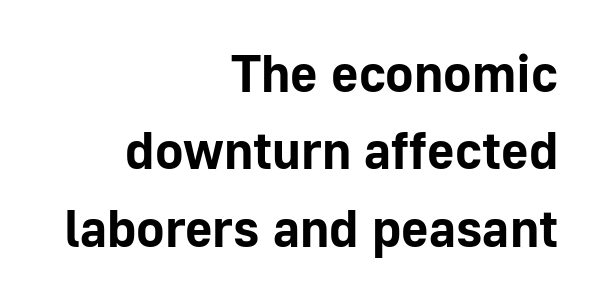
I'd call this a sans setting — the letters go barefoot. A typesetter would call this zero additional tracking. These lines are set flush right with a ragged left edge. Regarding leading, the lines here are spaced in the standard way. You could not count columns in this text — the font is proportionally spaced. Weight check: bold — yes, fully.
